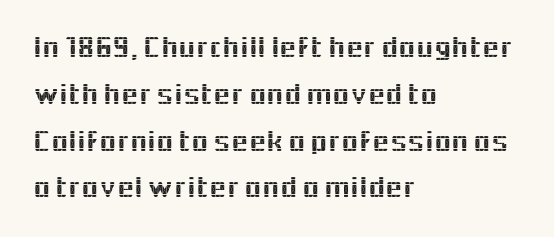
Q: Is the text italic (slanted)? A: No, it is upright.
Q: Is the typeface a serif or a sans-serif typeface? A: Sans-serif.
Q: Is the text underlined? A: No.
Q: How is the paragraph aligned? A: Left-aligned.
Q: Is the spacing between letters normal or unusually wide? A: Normal.
Q: Is the spacing between lines tight, normal or loose? A: Normal.
Q: Width (condensed, normal, or wide)? A: Normal.
Q: x-height? A: Medium.
Q: Monospaced? A: No.
